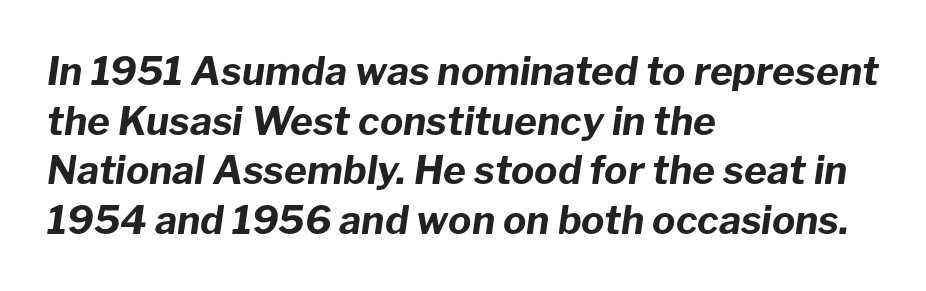
{"italic": "yes", "lean": "right", "slant_degrees": 8, "bold": "yes", "weight": "bold", "width": "normal", "stroke_contrast": "low", "x_height": "medium", "monospaced": "no", "underline": "no", "align": "left", "line_spacing": "normal", "line_spacing_ratio": 1.27, "letter_spacing": "normal", "letter_spacing_em": 0.0, "glyph_px": 39}
